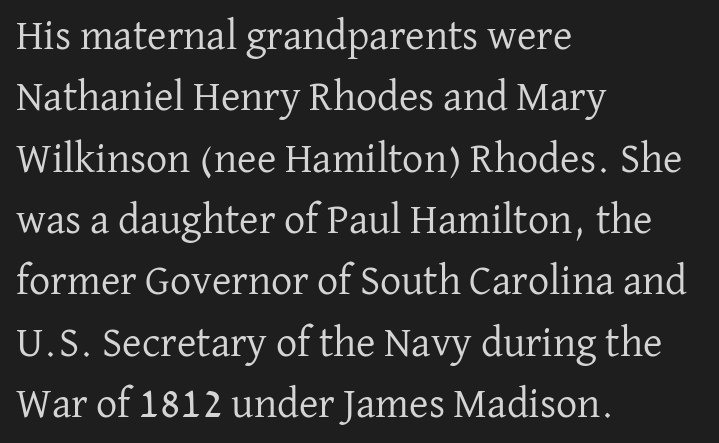
Here the designer chose a conventional face with non-uniform glyph widths. Check where the strokes stop: tiny serifs finish them off. Weight: in the light-to-regular range. Tracking value appears to be zero — textbook default spacing. Layout note: lines flush left. A normal amount of white space separates one row of letters from the next.
